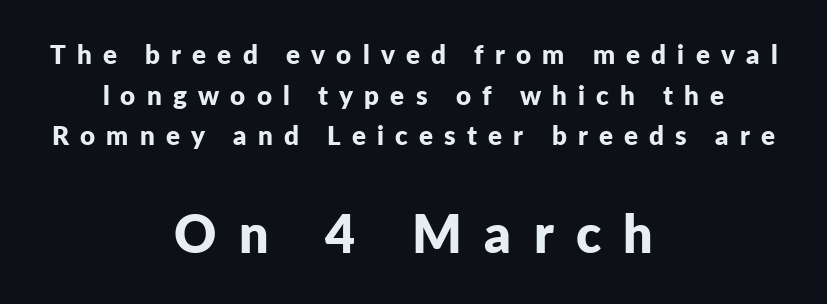
{"serif": "no", "italic": "no", "bold": "yes", "weight": "bold", "width": "normal", "stroke_contrast": "low", "x_height": "medium", "monospaced": "no", "underline": "no", "align": "center", "line_spacing": "normal", "line_spacing_ratio": 1.56, "letter_spacing": "wide", "letter_spacing_em": 0.43, "larger_block": "second", "size_ratio": 2.0, "glyph_px": 52}
